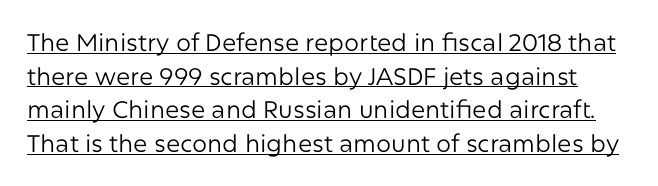
The letterforms sit at book weight or below. Nobody touched the tracking dial on this one. If you measured baseline to baseline, you'd find a middling distance. This is the regular roman posture of the typeface. Underlining? Definitely there.
